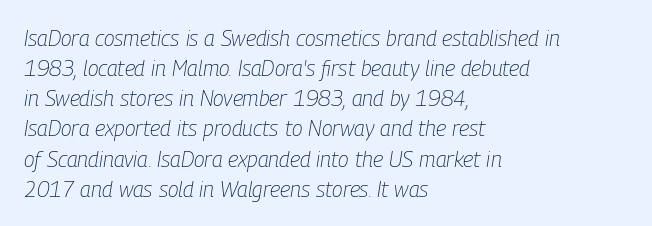
A light-to-regular cut is what we see here. One glance says typical: line gaps are just what's usual. The lettering tilts uniformly, giving the passage an italic look. Check under the words: just untouched page. The setting favours the left margin, as ordinary paragraphs usually do. How are the letters spaced? Ordinarily, with no added tracking.
